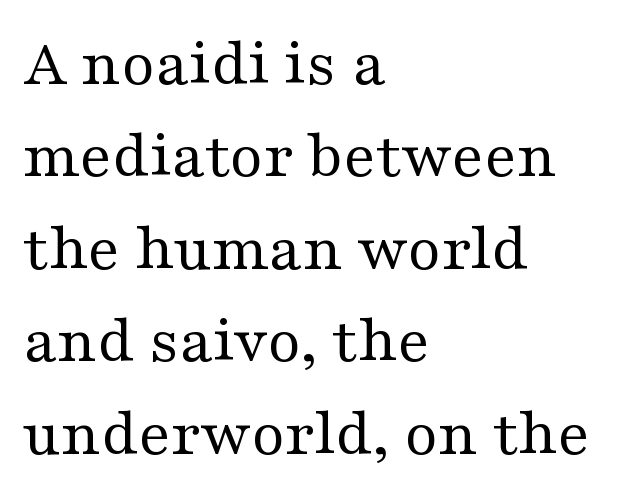
To sum up the face: it has serifs. The setting favours the left margin, as ordinary paragraphs usually do. Varying glyph widths throughout — classic text-font behaviour. The type is set solid horizontally, with unmodified tracking. A typesetter would mark this as roman, not italic. Nothing heavy about these letters — not bold at all.
